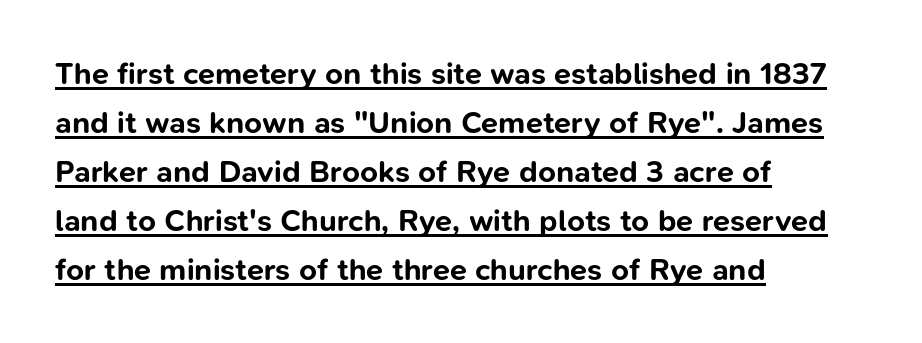
Q: Is the text bold? A: Yes.
Q: Is the text italic (slanted)? A: No, it is upright.
Q: Is the typeface a serif or a sans-serif typeface? A: Sans-serif.
Q: Is the text underlined? A: Yes.
Q: How is the paragraph aligned? A: Left-aligned.
Q: Is the spacing between letters normal or unusually wide? A: Normal.
Q: Is the spacing between lines tight, normal or loose? A: Normal.
Q: Width (condensed, normal, or wide)? A: Normal.
Q: Stroke contrast? A: Low.
Q: x-height? A: Medium.
Q: Monospaced? A: No.
